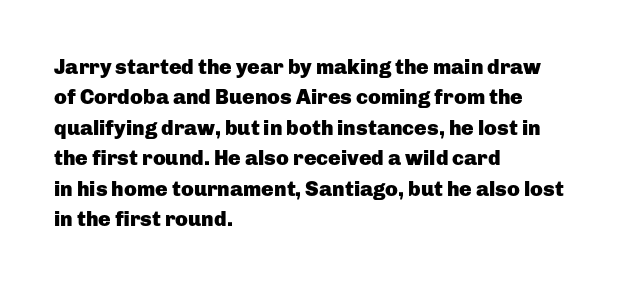
The image shows 21 px bold type, upright; set left-aligned, normal line spacing (1.45x), normal letter spacing, not underlined.
